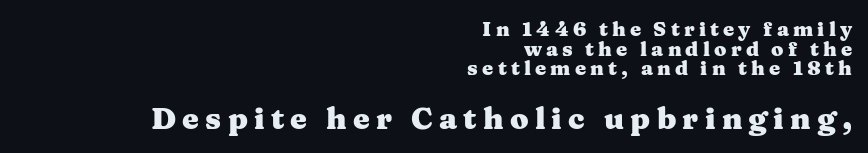
{"serif": "yes", "italic": "no", "bold": "yes", "weight": "heavy", "width": "wide", "stroke_contrast": "medium", "x_height": "medium", "monospaced": "no", "underline": "no", "align": "right", "line_spacing": "tight", "line_spacing_ratio": 0.98, "letter_spacing": "wide", "letter_spacing_em": 0.21, "larger_block": "second", "size_ratio": 1.5, "glyph_px": 30}
